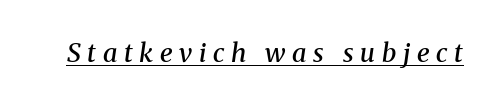
The image shows 26 px text type, italic (leaning right); set unusually wide letter spacing (+0.26 em), underlined.
